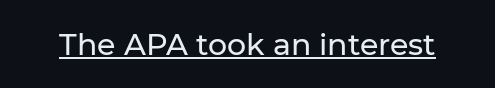
The image shows 30 px sans-serif type, upright; set normal letter spacing, underlined; low stroke contrast and a medium x-height.
